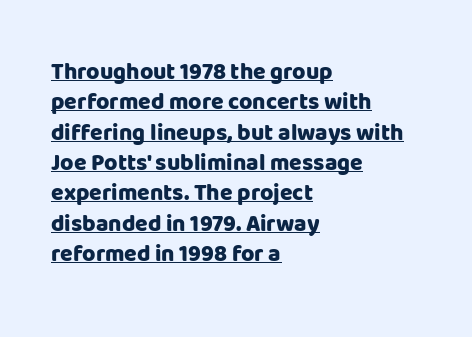
{"italic": "no", "bold": "yes", "underline": "yes", "align": "left", "line_spacing": "normal", "line_spacing_ratio": 1.32, "letter_spacing": "normal", "letter_spacing_em": 0.0, "glyph_px": 23}
